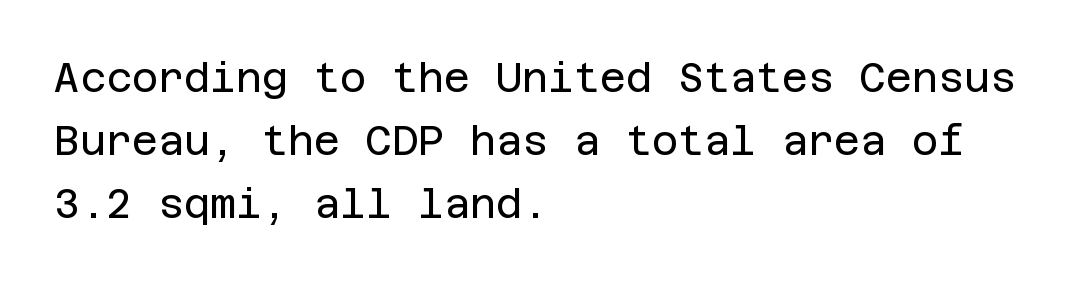
Q: Is the text bold? A: No.
Q: Is the text italic (slanted)? A: No, it is upright.
Q: Is the typeface a serif or a sans-serif typeface? A: Sans-serif.
Q: Is the text underlined? A: No.
Q: How is the paragraph aligned? A: Left-aligned.
Q: Is the spacing between letters normal or unusually wide? A: Normal.
Q: Is the spacing between lines tight, normal or loose? A: Normal.
Q: Width (condensed, normal, or wide)? A: Normal.
Q: Stroke contrast? A: Low.
Q: x-height? A: Large.
